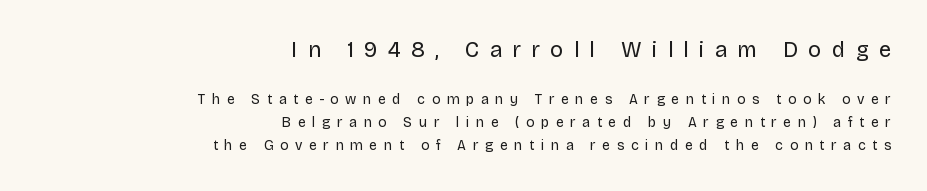
Q: Is the text bold? A: No.
Q: Is the text italic (slanted)? A: No, it is upright.
Q: Is the text underlined? A: No.
Q: How is the paragraph aligned? A: Right-aligned.
Q: Is the spacing between letters normal or unusually wide? A: Unusually wide.
Q: Is the spacing between lines tight, normal or loose? A: Normal.
Q: Which block of text is set in a larger size, the first (top) or the second (bottom)? A: The first (top) one.
